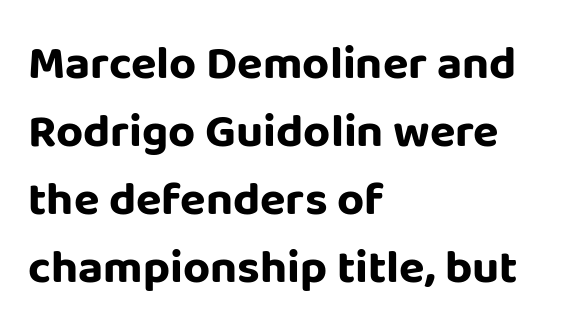
The type family on display is of the sans-serif kind. Inter-character spacing is left at the font's built-in metrics. The specimen omits any rule beneath the text block's lines. These lines are set flush left with a ragged right edge.
